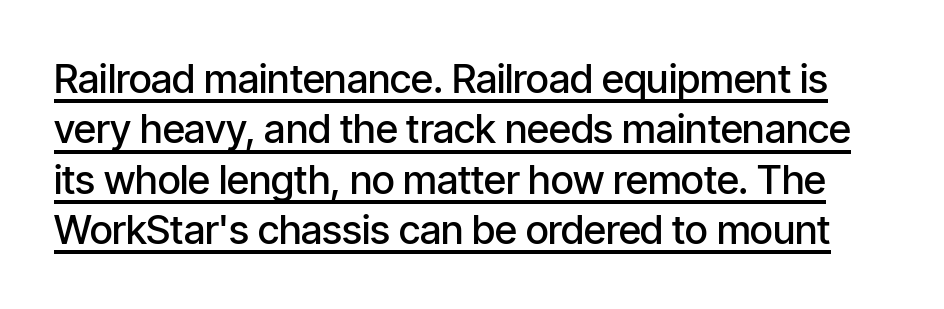
The image shows 40 px semibold, condensed sans-serif type, upright; set normal line spacing (1.26x), normal letter spacing, underlined; low stroke contrast and a medium x-height.
